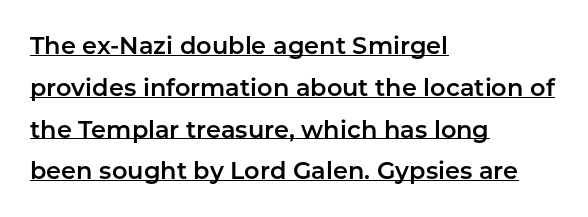
The paragraph shown leans on its left margin. In terms of posture, this sample is upright. Caption: lettering with a line underneath. The passage shown has conventional tracking throughout.
